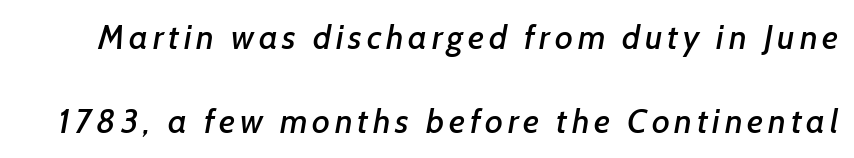
{"serif": "no", "width": "normal", "stroke_contrast": "low", "x_height": "medium", "monospaced": "no", "underline": "no", "line_spacing": "loose", "line_spacing_ratio": 2.46, "glyph_px": 34}
